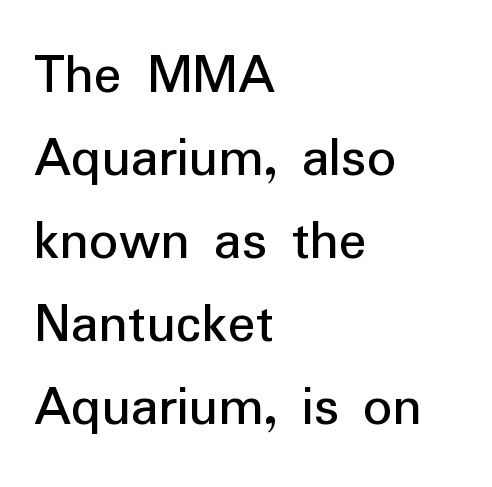
Does the leading feel generous? No, just average. Descenders hang freely into open space. You could call the tracking neutral — neither tight nor loose. These lines are rendered in a variable-pitch font.
